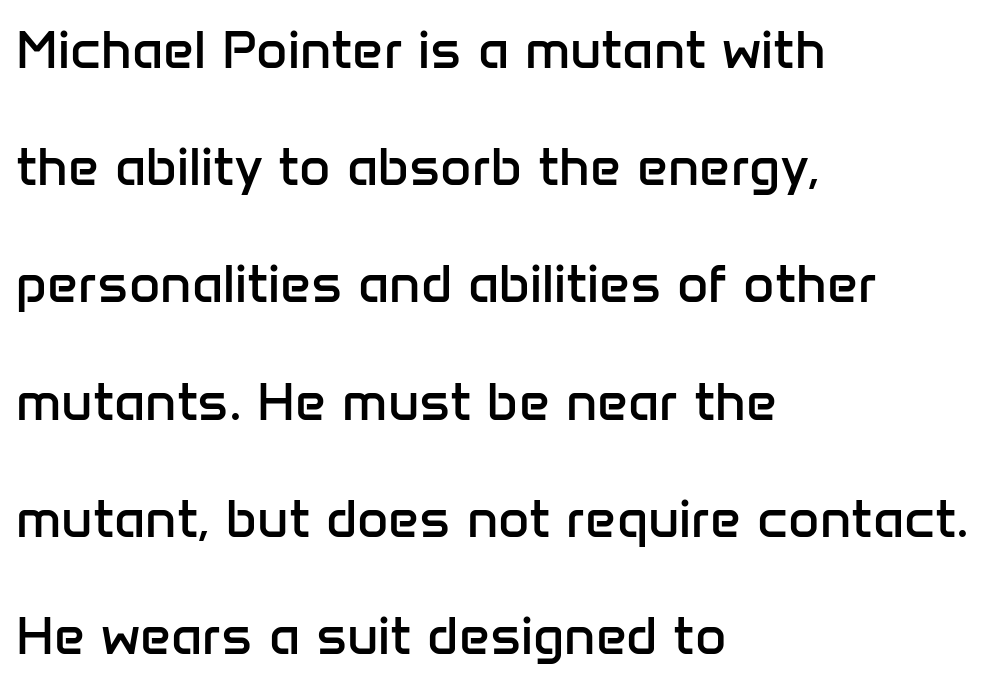
The image shows 54 px regular-weight sans-serif type, upright; set left-aligned, loose line spacing (2.17x), normal letter spacing, not underlined; low stroke contrast and a medium x-height.
